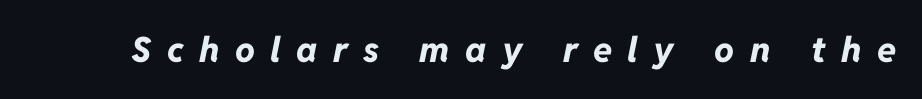
{"italic": "yes", "lean": "right", "slant_degrees": 11, "bold": "yes", "weight": "bold", "width": "normal", "stroke_contrast": "low", "x_height": "medium", "monospaced": "no", "underline": "no", "letter_spacing": "wide", "letter_spacing_em": 0.44, "glyph_px": 35}
